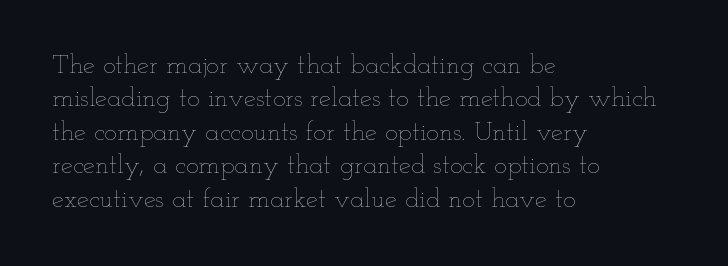
The image shows 27 px text type, upright; set left-aligned, line spacing 1.24x, normal letter spacing, not underlined.
